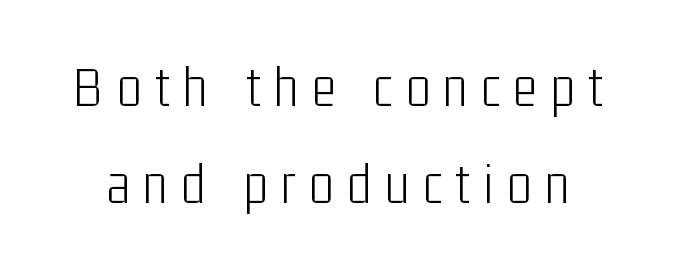
The image shows 58 px light, condensed sans-serif type, upright; set normal line spacing (1.68x), unusually wide letter spacing (+0.23 em), not underlined; low stroke contrast and a medium x-height.
